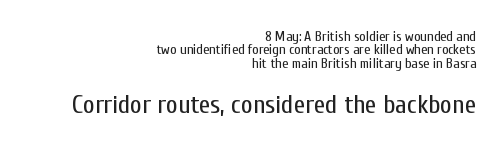
The image shows 26 px text type, upright; set right-aligned, tight line spacing (0.95x), normal letter spacing, not underlined; the second (bottom) block is 1.86x larger.
